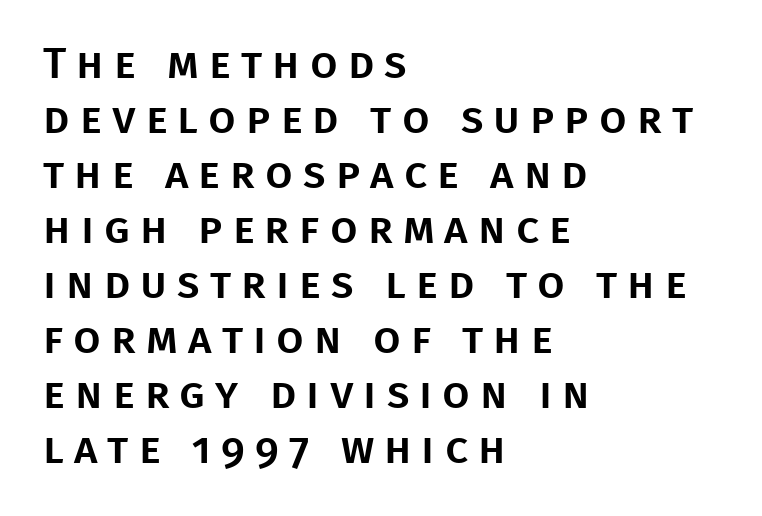
{"serif": "no", "italic": "no", "width": "normal", "stroke_contrast": "low", "x_height": "large", "monospaced": "no", "underline": "no", "align": "left", "line_spacing": "normal", "line_spacing_ratio": 1.25, "letter_spacing": "wide", "letter_spacing_em": 0.23, "glyph_px": 44}
